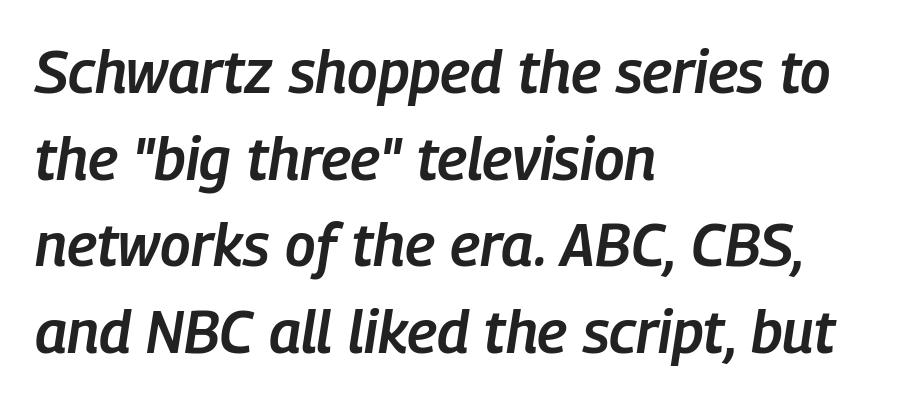
{"italic": "yes", "lean": "right", "slant_degrees": 9, "bold": "semi", "weight": "semibold", "width": "condensed", "stroke_contrast": "low", "x_height": "medium", "monospaced": "no", "underline": "no", "align": "left", "line_spacing": "normal", "line_spacing_ratio": 1.47, "letter_spacing": "normal", "letter_spacing_em": 0.0, "glyph_px": 59}
